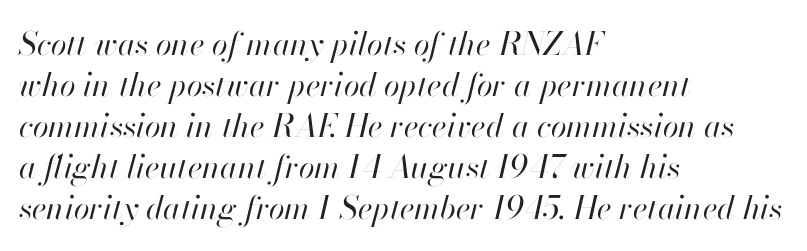
Q: Is the text bold? A: No.
Q: Is the text italic (slanted)? A: Yes, it leans right by about 13 degrees.
Q: Is the text underlined? A: No.
Q: How is the paragraph aligned? A: Left-aligned.
Q: Is the spacing between letters normal or unusually wide? A: Normal.
Q: Is the spacing between lines tight, normal or loose? A: Normal.
Q: Width (condensed, normal, or wide)? A: Normal.
Q: Stroke contrast? A: High.
Q: x-height? A: Small.
Q: Monospaced? A: No.
